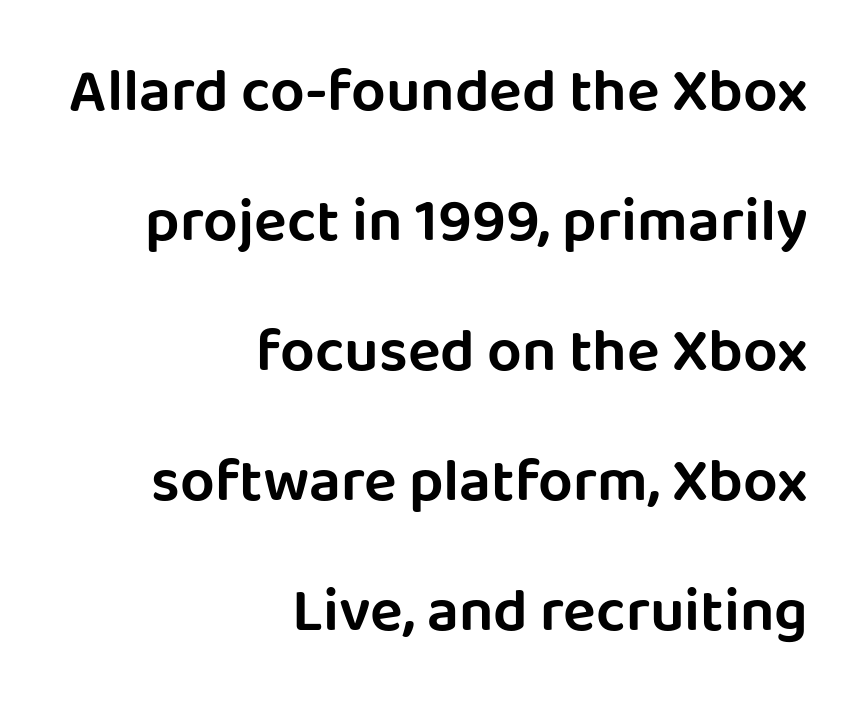
Observe the absence of serifs on each vertical stroke in this sample. The compositor pushed each line to the right boundary. Character widths vary here, with narrow letters taking less room than wide ones. The string is rendered with underlining switched off.
